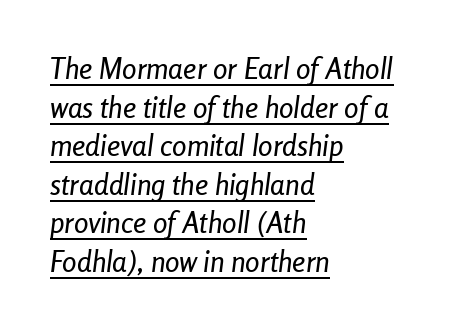
The image shows 29 px condensed type, italic (leaning right); set left-aligned, normal line spacing (1.33x), normal letter spacing, underlined; low stroke contrast and a medium x-height.
